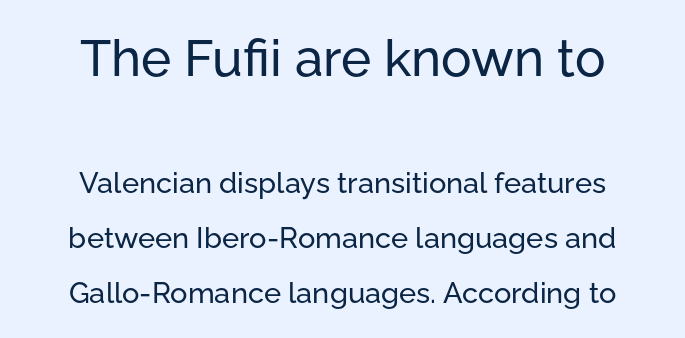
Tracking here is standard; glyphs follow each other at the usual distance. Plain, unruled lines of type. Layout note: lines centered. Nope, no serifs anywhere on these letters. The initial chunk of copy outweighs the following chunk in type size. When letters stand straight like this, we call the style roman or upright.
